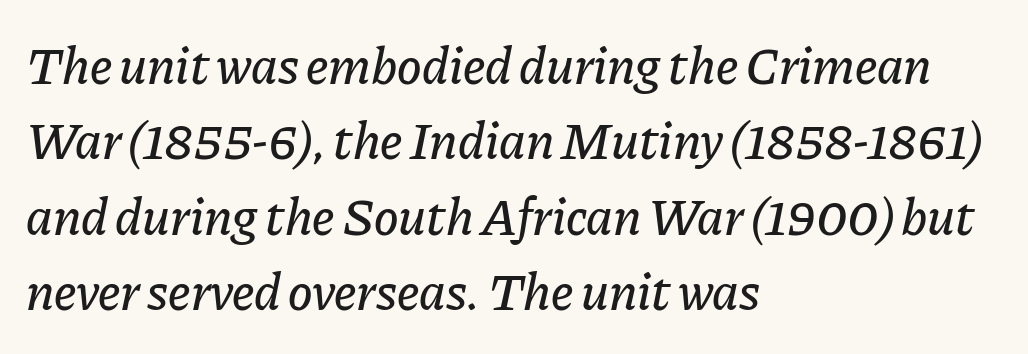
{"italic": "yes", "lean": "right", "slant_degrees": 11, "width": "normal", "stroke_contrast": "low", "x_height": "medium", "monospaced": "no", "underline": "no", "align": "left", "line_spacing": "normal", "line_spacing_ratio": 1.45, "letter_spacing": "normal", "letter_spacing_em": 0.0, "glyph_px": 52}
